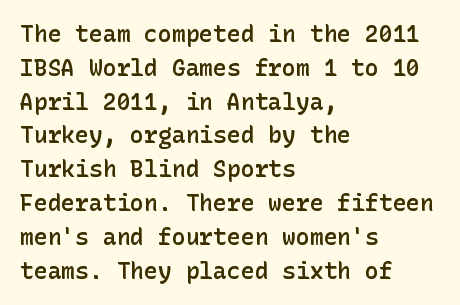
Upright lettering throughout. Reading down the block, your eye returns to a fixed left position each line. Strokes here are thickened, but only to semibold level. Evenly set lines give the paragraph a standard silhouette. Standard letterfit; no display-style spreading of the glyphs. Clear beneath every line of the passage.
